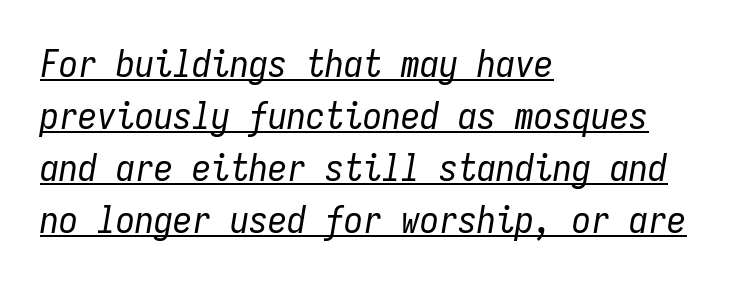
In CSS terms this would be text-align: left. If you drew a line through each stem, it would be angled. Leading: standard. Here the designer chose a console-style face with uniform glyph widths. Ink coverage per letter is moderate at most.
